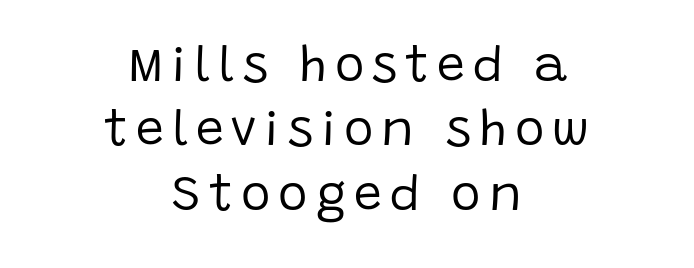
The image shows 50 px regular-weight sans-serif type, upright; set centered, normal line spacing (1.29x), not underlined; low stroke contrast and a large x-height.
